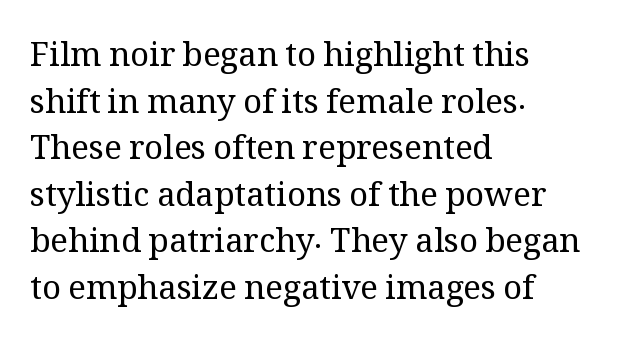
Q: Is the text bold? A: No.
Q: Is the text italic (slanted)? A: No, it is upright.
Q: Is the typeface a serif or a sans-serif typeface? A: Serif.
Q: Is the text underlined? A: No.
Q: How is the paragraph aligned? A: Left-aligned.
Q: Is the spacing between letters normal or unusually wide? A: Normal.
Q: Is the spacing between lines tight, normal or loose? A: Normal.
Q: Width (condensed, normal, or wide)? A: Normal.
Q: Stroke contrast? A: Medium.
Q: x-height? A: Medium.
Q: Monospaced? A: No.
